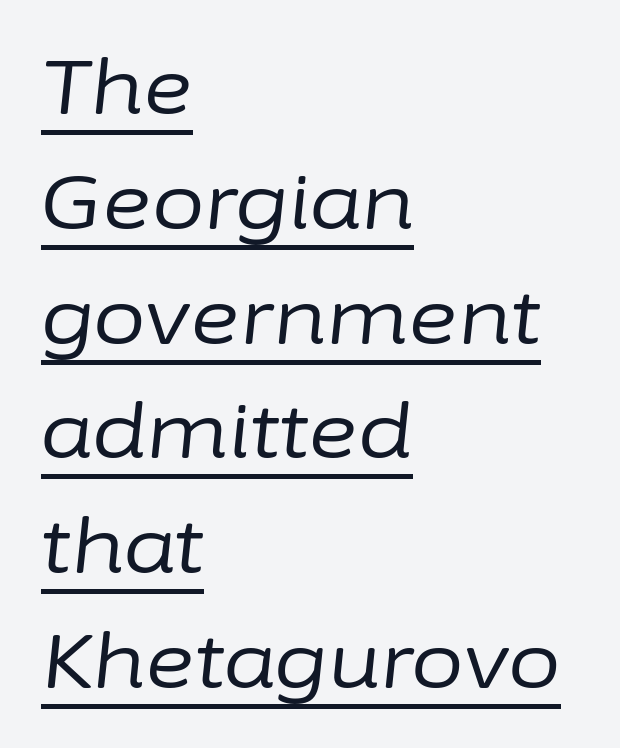
{"italic": "yes", "lean": "right", "slant_degrees": 6, "bold": "no", "weight": "regular", "width": "normal", "stroke_contrast": "low", "x_height": "medium", "monospaced": "no", "underline": "yes", "align": "left", "line_spacing": "normal", "line_spacing_ratio": 1.51, "letter_spacing": "normal", "letter_spacing_em": 0.0, "glyph_px": 76}
